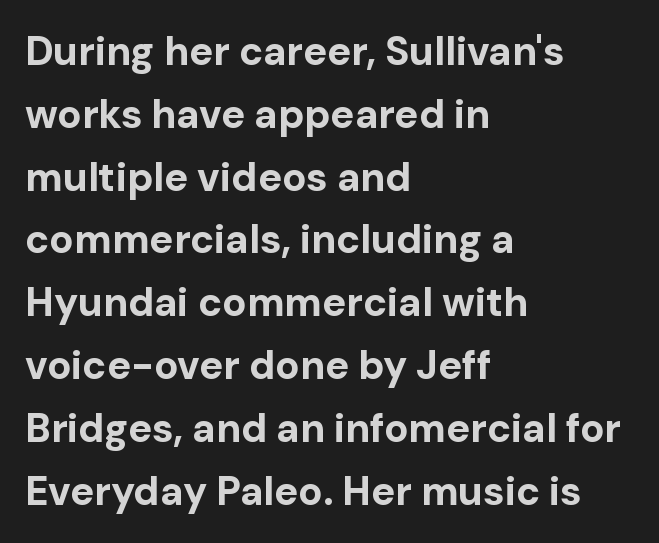
The image shows 40 px bold sans-serif type, upright; set left-aligned, normal line spacing (1.57x), normal letter spacing, not underlined; low stroke contrast and a medium x-height.
